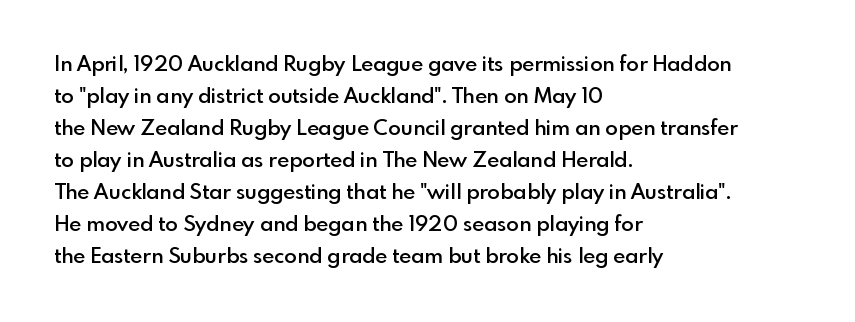
No word sits above an underline. This sample is left-justified, so line endings fall wherever the words run out. Honestly, the row spacing looks completely unremarkable. Students, this is semibold: more ink than regular, less than bold.
